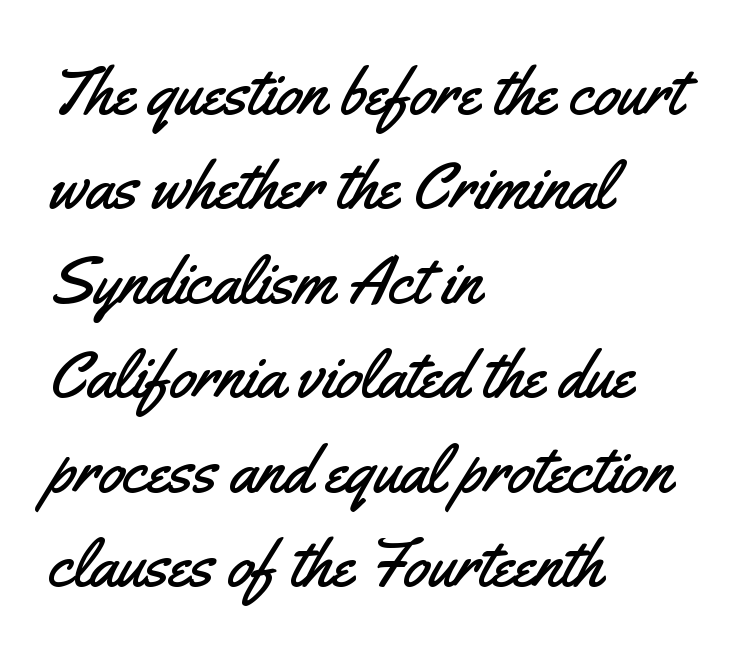
Q: Is the text italic (slanted)? A: Yes.
Q: Is the typeface a serif or a sans-serif typeface? A: Sans-serif.
Q: Is the text underlined? A: No.
Q: How is the paragraph aligned? A: Left-aligned.
Q: Is the spacing between letters normal or unusually wide? A: Normal.
Q: Is the spacing between lines tight, normal or loose? A: Normal.
Q: Width (condensed, normal, or wide)? A: Condensed.
Q: Stroke contrast? A: Medium.
Q: x-height? A: Small.
Q: Monospaced? A: No.
